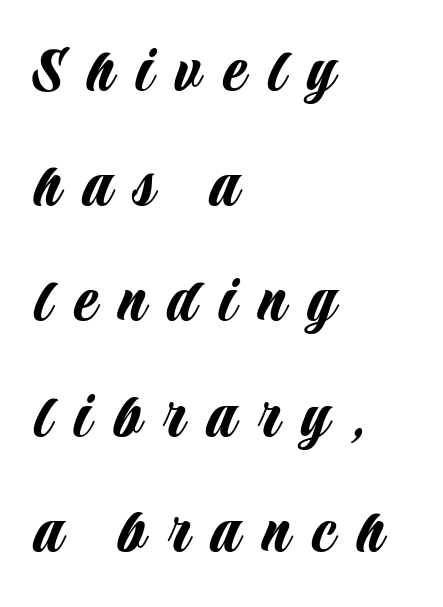
The image shows 69 px condensed sans-serif type; set left-aligned, normal line spacing (1.67x), unusually wide letter spacing (+0.32 em), not underlined; low stroke contrast and a large x-height.
